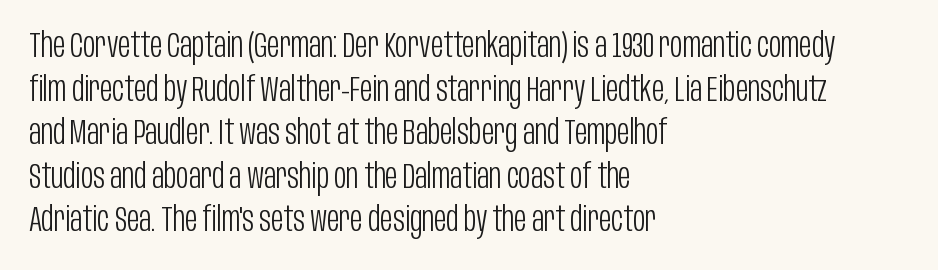
Q: Is the text bold? A: No.
Q: Is the text italic (slanted)? A: No, it is upright.
Q: Is the typeface a serif or a sans-serif typeface? A: Sans-serif.
Q: Is the text underlined? A: No.
Q: How is the paragraph aligned? A: Left-aligned.
Q: Is the spacing between letters normal or unusually wide? A: Normal.
Q: Is the spacing between lines tight, normal or loose? A: Normal.
Q: Width (condensed, normal, or wide)? A: Condensed.
Q: Stroke contrast? A: Low.
Q: x-height? A: Large.
Q: Monospaced? A: No.
